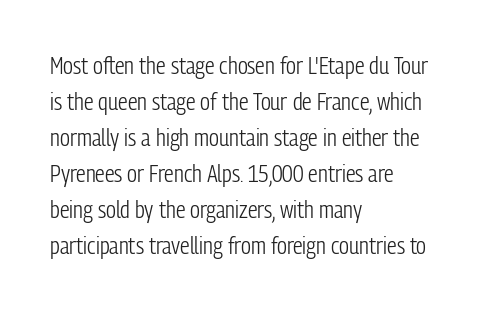
There is no visible air inserted between adjacent glyphs. The rendering anchors every line to the left-hand side. Counters stay open thanks to moderate or lighter strokes. Is there much room between lines? A standard amount, neither cramped nor airy. Type without underlining.
